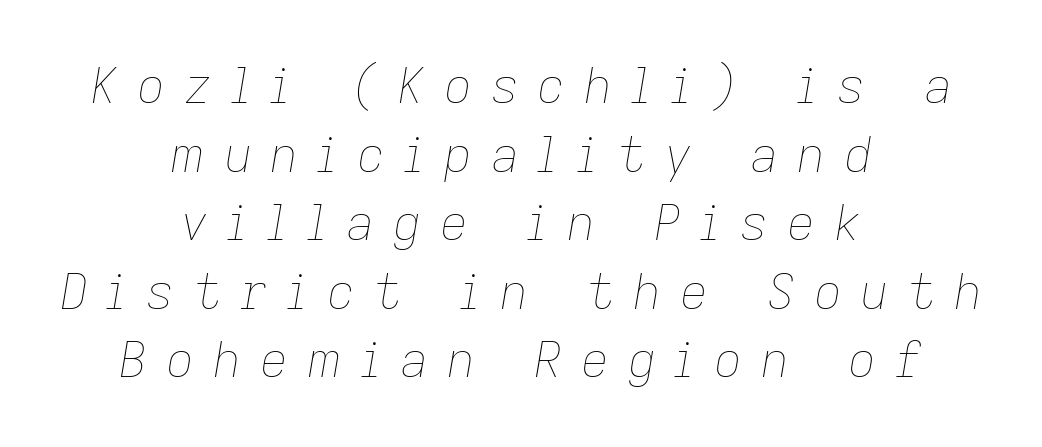
{"italic": "yes", "lean": "right", "slant_degrees": 9, "bold": "no", "weight": "thin", "width": "normal", "stroke_contrast": "low", "x_height": "medium", "monospaced": "no", "underline": "no", "align": "center", "line_spacing": "normal", "line_spacing_ratio": 1.4, "letter_spacing": "wide", "letter_spacing_em": 0.38, "glyph_px": 49}
